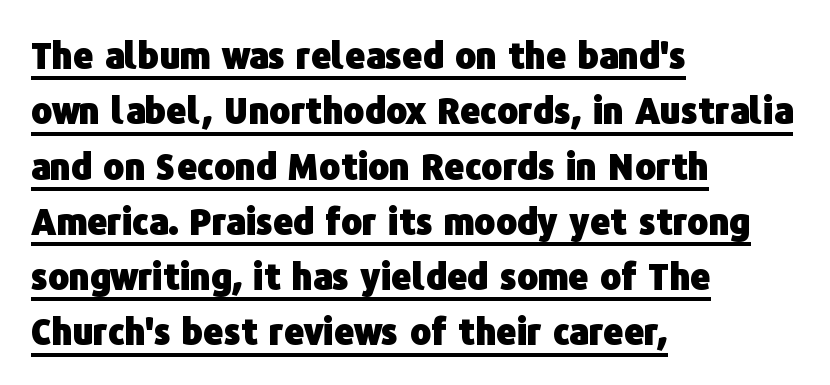
Unlike italic type, these characters show no tilt at all. The rendering shows plain stroke endings on the letterforms — a sans-serif design. The line texture is even and compact thanks to regular tracking. Leading: standard. Line beginnings align vertically; line endings do not.
